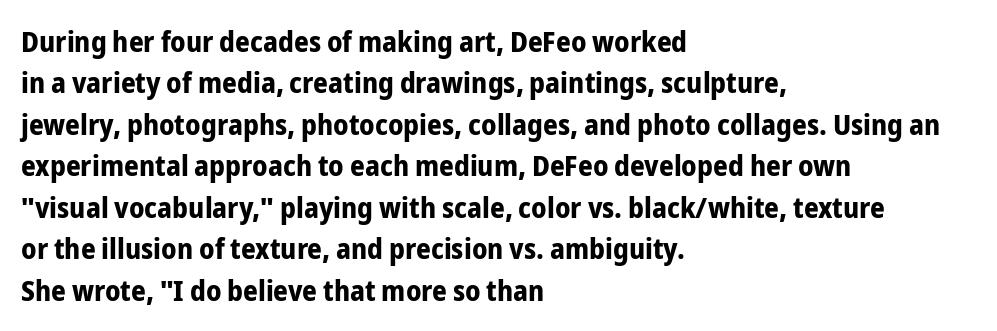
The rows are spaced the way most documents space them. Tracking value appears to be zero — textbook default spacing. No italicization has been applied; the sample stays upright. Each row of text sits above clean, open space.
